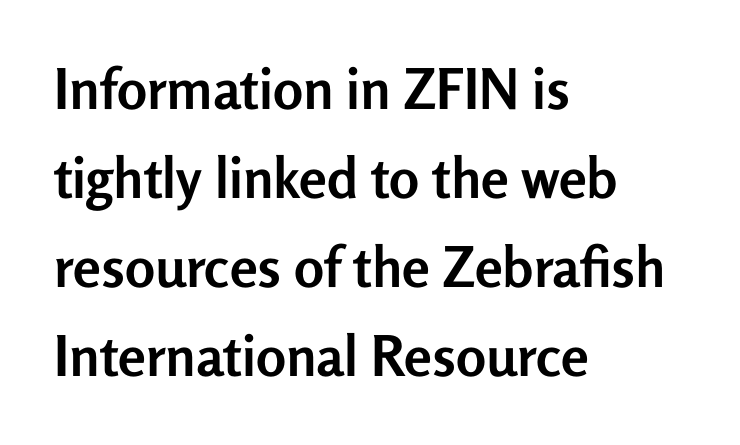
The image shows 56 px semibold sans-serif type, upright; set left-aligned, normal line spacing (1.59x), normal letter spacing, not underlined; low stroke contrast and a medium x-height.
